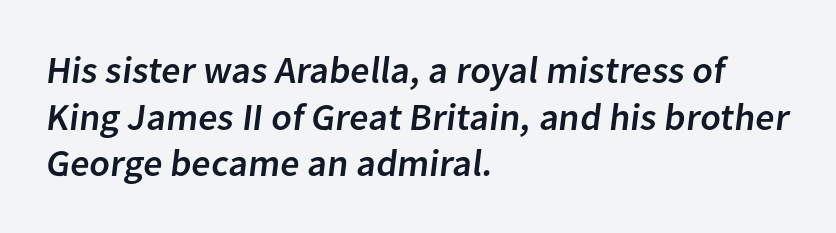
{"serif": "no", "width": "normal", "stroke_contrast": "low", "x_height": "medium", "monospaced": "no", "underline": "no", "align": "left", "line_spacing_ratio": 1.23, "letter_spacing": "normal", "letter_spacing_em": 0.0, "glyph_px": 38}
